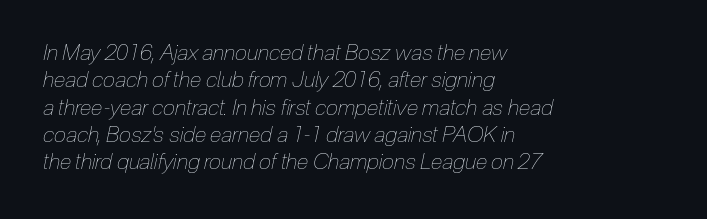
The image shows 22 px text type, italic (leaning right); set left-aligned, line spacing 1.24x, normal letter spacing, not underlined.
